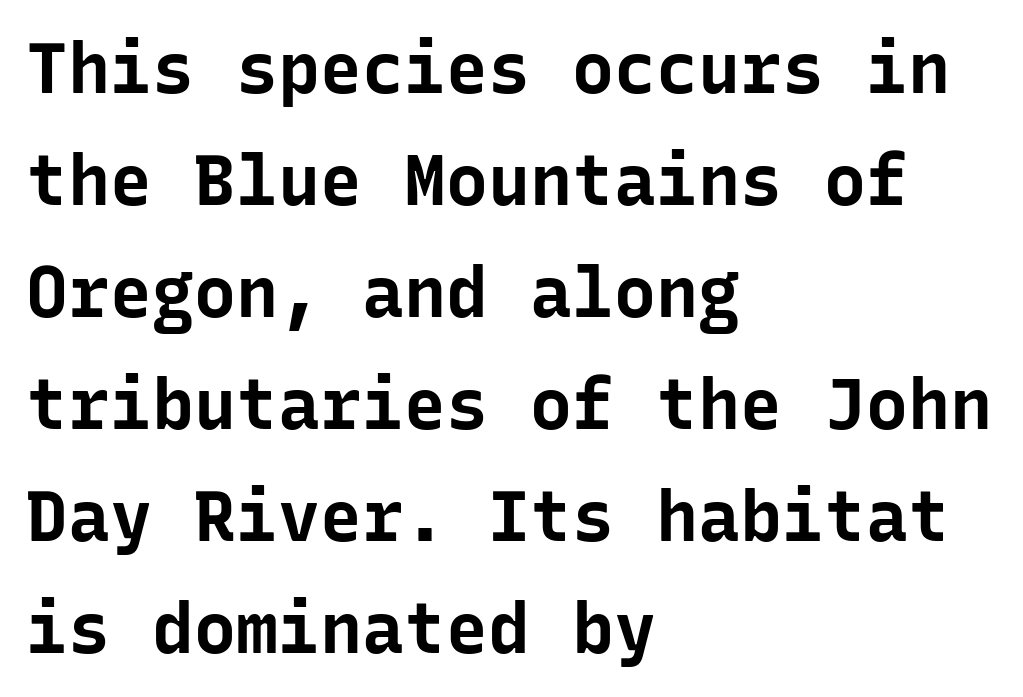
Every character sits straight up, as roman type does. The rendering uses a moderate line-height, typical for paragraphs. Weight check: bold — yes, fully. No extra tracking has been applied to these lines.
